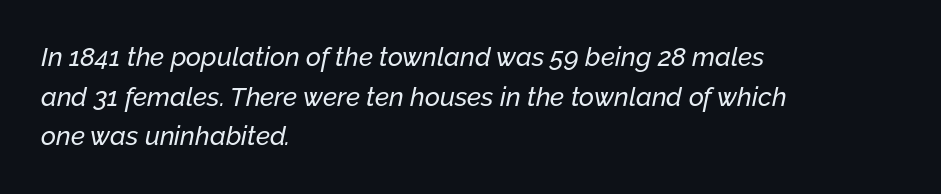
The image shows 26 px text type, italic (leaning right); set left-aligned, normal line spacing (1.52x), normal letter spacing, not underlined.
